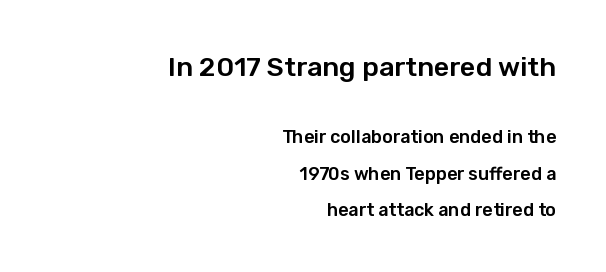
The image shows 27 px text type, upright; set right-aligned, loose line spacing (2.03x), normal letter spacing, not underlined; the first (top) block is 1.5x larger.
